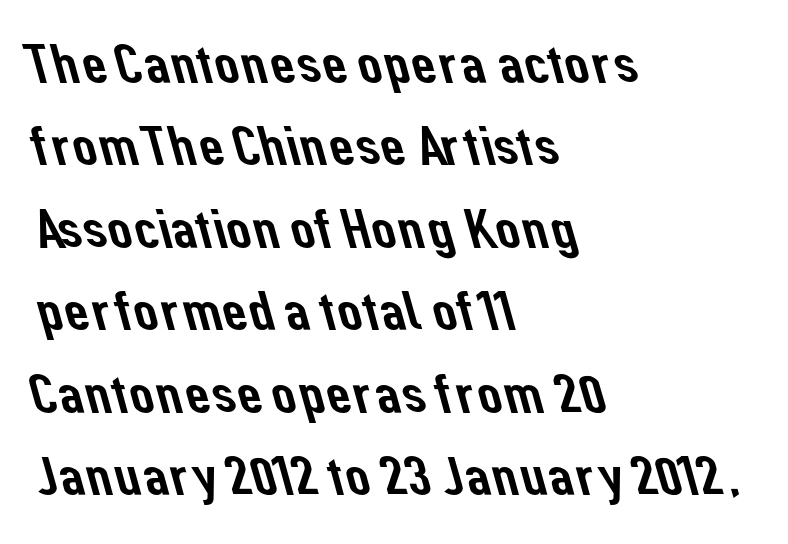
The image shows 55 px sans-serif type; set left-aligned, normal line spacing (1.5x), normal letter spacing, not underlined; low stroke contrast and a medium x-height.
